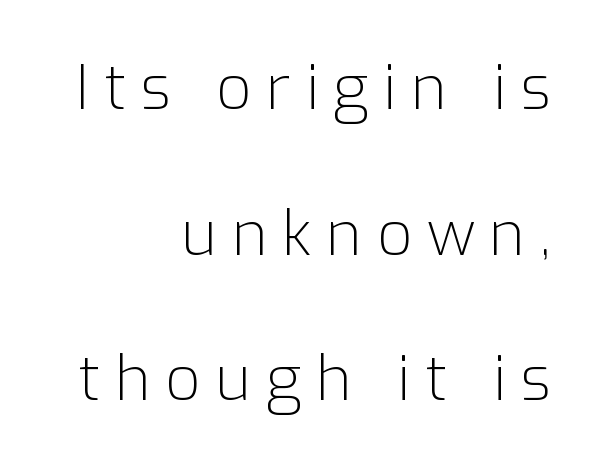
The image shows 62 px light sans-serif type, upright; set right-aligned, loose line spacing (2.35x), unusually wide letter spacing (+0.23 em), not underlined; low stroke contrast and a medium x-height.
